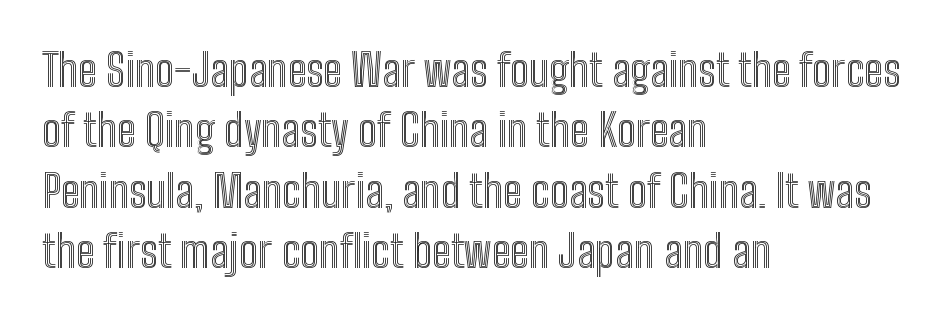
Q: Is the text italic (slanted)? A: No, it is upright.
Q: Is the text underlined? A: No.
Q: How is the paragraph aligned? A: Left-aligned.
Q: Is the spacing between letters normal or unusually wide? A: Normal.
Q: Is the spacing between lines tight, normal or loose? A: Normal.
Q: Width (condensed, normal, or wide)? A: Condensed.
Q: x-height? A: Medium.
Q: Monospaced? A: No.
